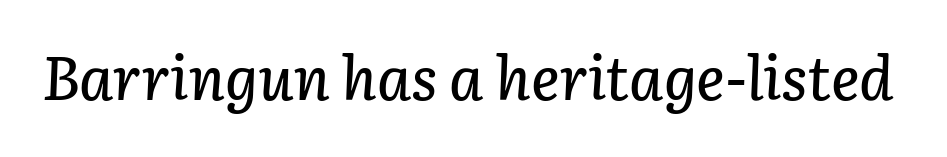
Q: Is the text italic (slanted)? A: Yes, it leans right by about 3 degrees.
Q: Is the text underlined? A: No.
Q: Is the spacing between letters normal or unusually wide? A: Normal.
Q: Width (condensed, normal, or wide)? A: Normal.
Q: Stroke contrast? A: Low.
Q: x-height? A: Medium.
Q: Monospaced? A: No.
